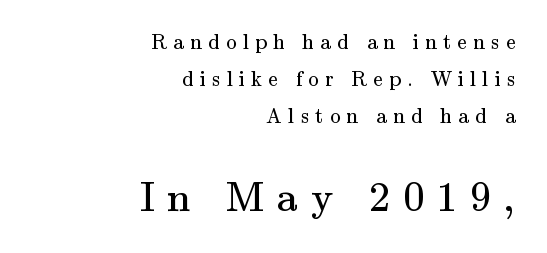
{"serif": "yes", "italic": "no", "bold": "no", "weight": "regular", "width": "normal", "stroke_contrast": "medium", "x_height": "small", "monospaced": "no", "underline": "no", "align": "right", "line_spacing_ratio": 1.77, "letter_spacing": "wide", "letter_spacing_em": 0.3, "larger_block": "second", "size_ratio": 2.0, "glyph_px": 42}
